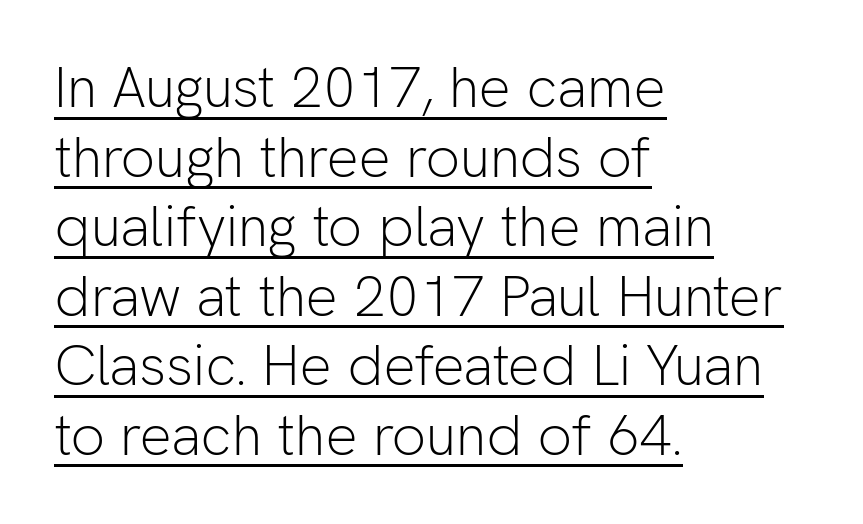
This rendering features underlined lettering. The type family on display is of the sans-serif kind. Italic? Not at all — the glyphs are vertical. Is the letter spacing exaggerated? No — it looks like the ordinary default. Typeset ragged right — the left edge is the straight one.
